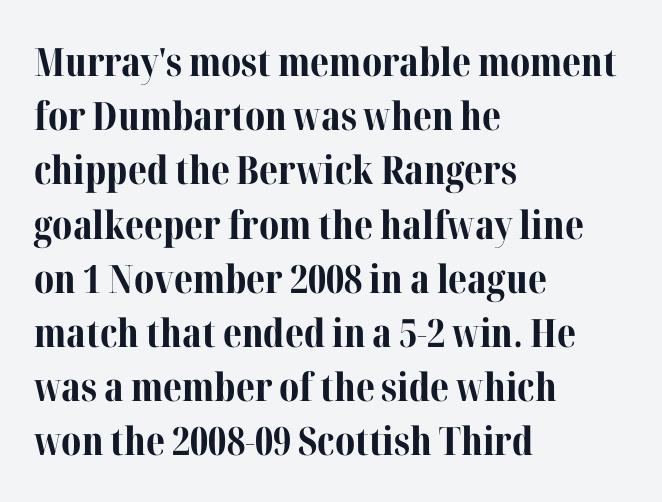
{"serif": "yes", "italic": "no", "bold": "yes", "weight": "bold", "width": "normal", "stroke_contrast": "medium", "x_height": "medium", "monospaced": "no", "underline": "no", "align": "left", "line_spacing": "normal", "line_spacing_ratio": 1.39, "letter_spacing": "normal", "letter_spacing_em": 0.0, "glyph_px": 39}
